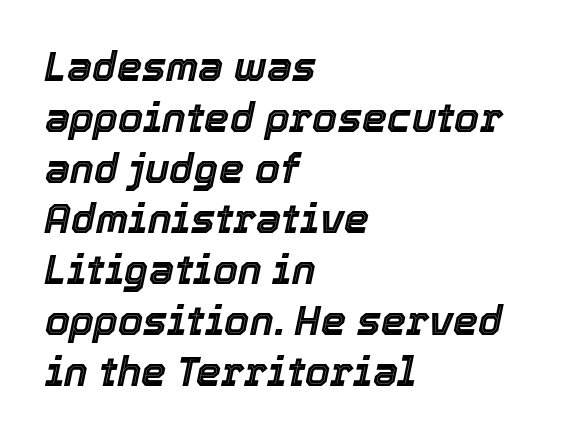
Q: Is the text italic (slanted)? A: Yes, it leans right by about 12 degrees.
Q: Is the text underlined? A: No.
Q: How is the paragraph aligned? A: Left-aligned.
Q: Is the spacing between letters normal or unusually wide? A: Normal.
Q: Is the spacing between lines tight, normal or loose? A: Normal.
Q: Width (condensed, normal, or wide)? A: Normal.
Q: x-height? A: Medium.
Q: Monospaced? A: No.
